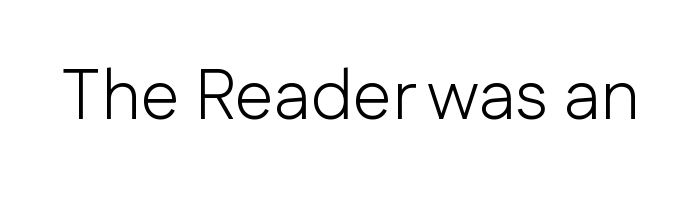
The image shows 70 px light sans-serif type, upright; set normal letter spacing, not underlined; low stroke contrast and a medium x-height.
